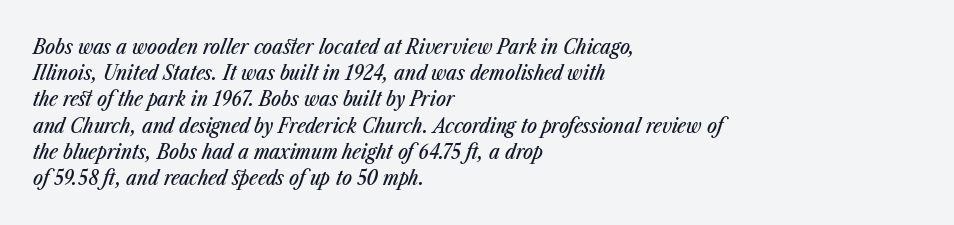
Q: Is the text italic (slanted)? A: Yes, it leans right by about 23 degrees.
Q: Is the text underlined? A: No.
Q: How is the paragraph aligned? A: Left-aligned.
Q: Is the spacing between letters normal or unusually wide? A: Normal.
Q: Is the spacing between lines tight, normal or loose? A: Normal.
